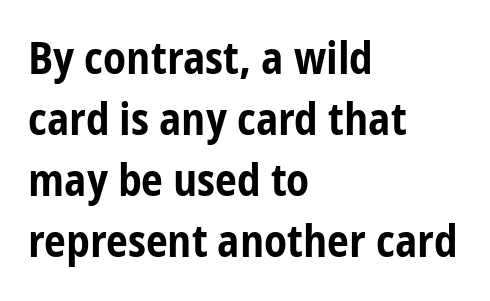
The image shows 44 px bold, condensed sans-serif type, upright; set left-aligned, normal line spacing (1.39x), normal letter spacing, not underlined; low stroke contrast and a medium x-height.
